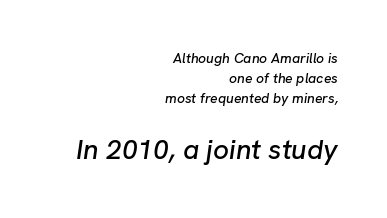
{"italic": "yes", "lean": "right", "slant_degrees": 8, "width": "normal", "stroke_contrast": "low", "x_height": "medium", "monospaced": "no", "underline": "no", "align": "right", "line_spacing": "normal", "line_spacing_ratio": 1.42, "letter_spacing": "normal", "letter_spacing_em": 0.0, "larger_block": "second", "size_ratio": 2.0, "glyph_px": 28}
